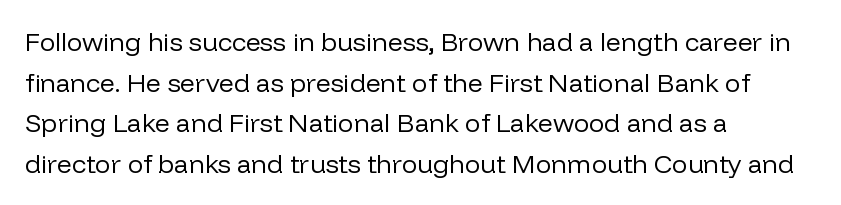
The zone under the glyphs is completely vacant. Letters have the restrained weight of plain body copy at most. Line beginnings align vertically; line endings do not. The gaps between neighbouring characters are ordinary and unremarkable.
